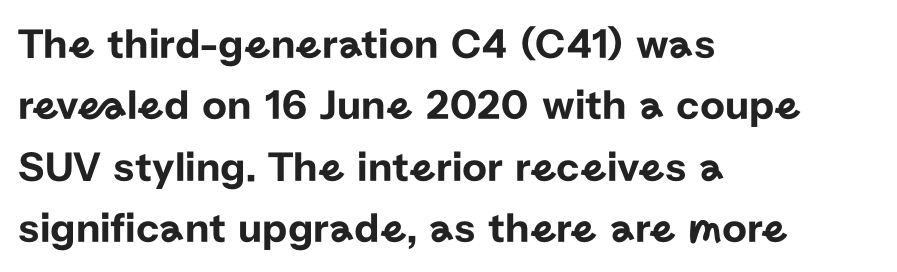
Q: Is the text italic (slanted)? A: No, it is upright.
Q: Is the typeface a serif or a sans-serif typeface? A: Sans-serif.
Q: Is the text underlined? A: No.
Q: How is the paragraph aligned? A: Left-aligned.
Q: Is the spacing between letters normal or unusually wide? A: Normal.
Q: Is the spacing between lines tight, normal or loose? A: Normal.
Q: Width (condensed, normal, or wide)? A: Normal.
Q: Stroke contrast? A: Low.
Q: x-height? A: Medium.
Q: Monospaced? A: No.
